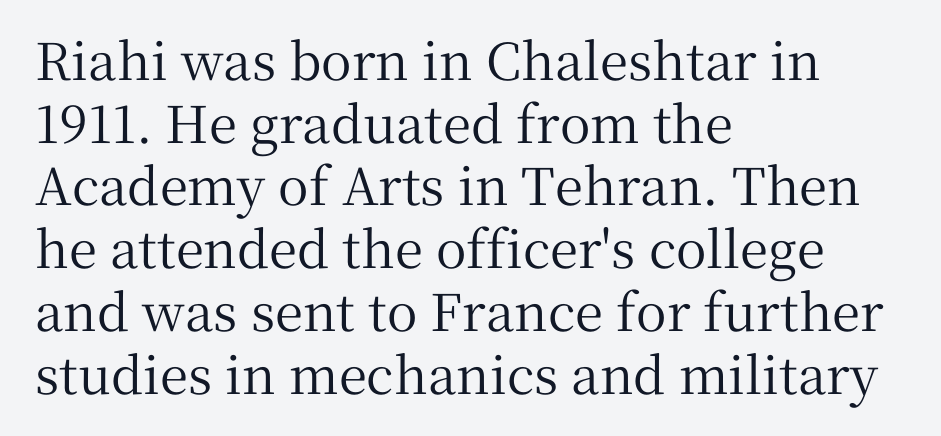
The image shows 51 px serif type, upright; set left-aligned, line spacing 1.23x, normal letter spacing, not underlined; medium stroke contrast and a medium x-height.
